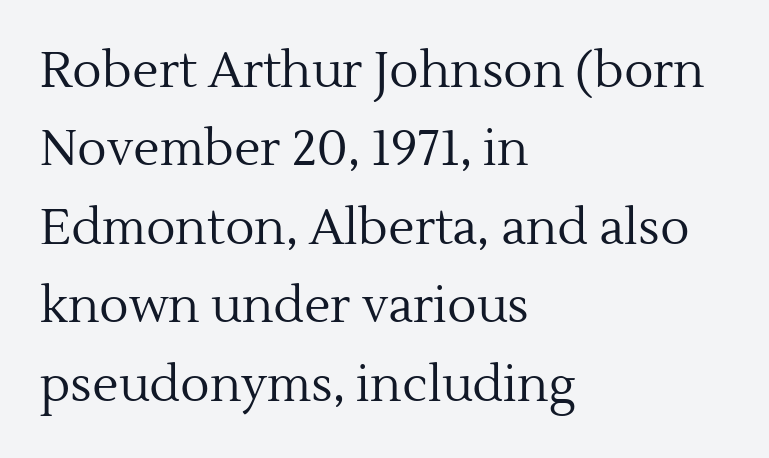
The image shows 49 px regular-weight serif type, upright; set left-aligned, normal line spacing (1.6x), normal letter spacing, not underlined; a medium x-height.
